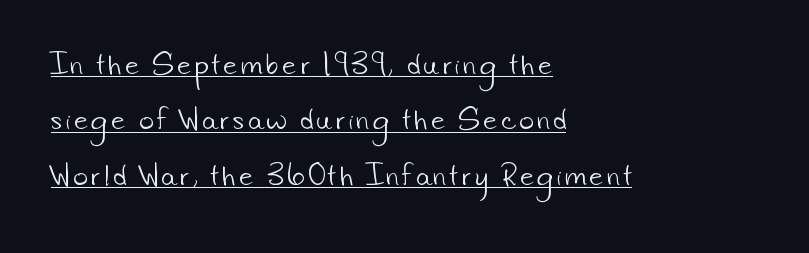
The image shows 25 px text type; set left-aligned, loose line spacing (2.22x), underlined.
